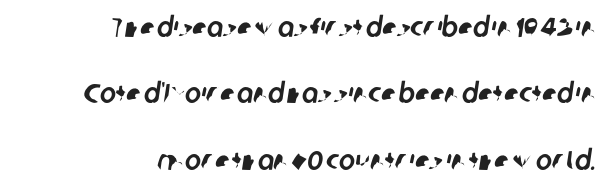
Q: Is the text underlined? A: No.
Q: How is the paragraph aligned? A: Right-aligned.
Q: Is the spacing between letters normal or unusually wide? A: Normal.
Q: Is the spacing between lines tight, normal or loose? A: Loose.
